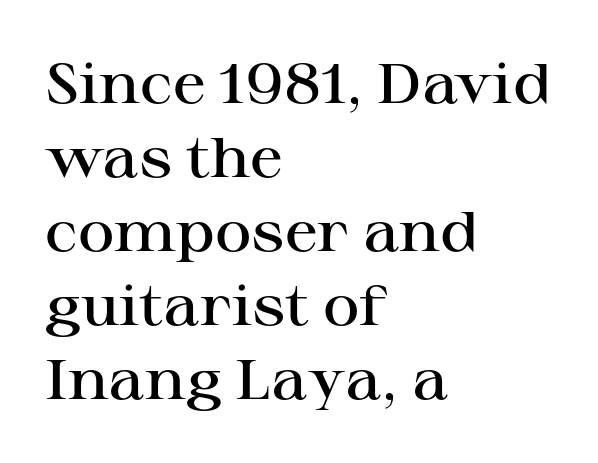
Each glyph is drawn with semibold strokes, heavier than normal yet not fully bold. Designer's note — italics off, roman on. Beneath every word, the page is bare. Spacing verdict: proportional, widths tailored to each character. What kind of face is this? One with serifs.
